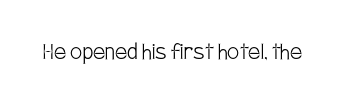
Has an underline been added? It has not. The type is set solid horizontally, with unmodified tracking. The characters are drawn with everyday or finer stroke widths. Every character sits straight up, as roman type does.
